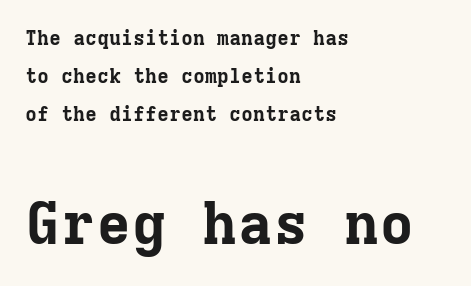
The image shows 59 px bold serif type, upright, monospaced; set left-aligned, loose line spacing (1.91x), normal letter spacing, not underlined; the second (bottom) block is 2.95x larger; low stroke contrast and a medium x-height.
